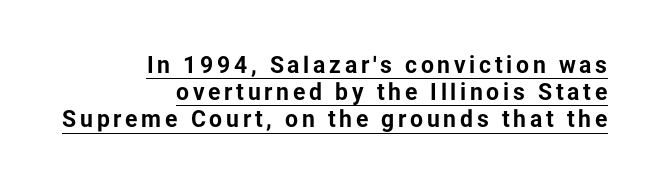
The image shows 23 px bold type, upright; set right-aligned, line spacing 1.18x, underlined.
